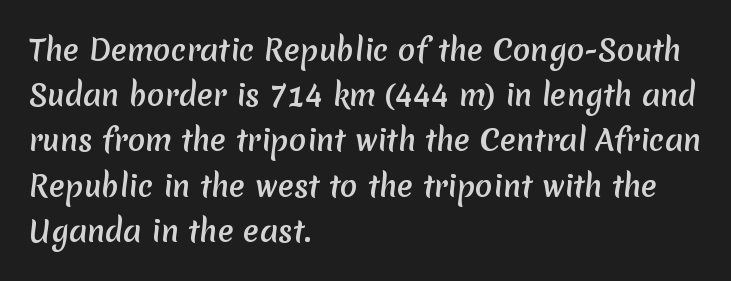
Students, observe: this is what conventionally led text looks like. Nobody drew a line under any word here. A student would call this left alignment; a typographer would say flush left, rag right. There is no visible air inserted between adjacent glyphs.
